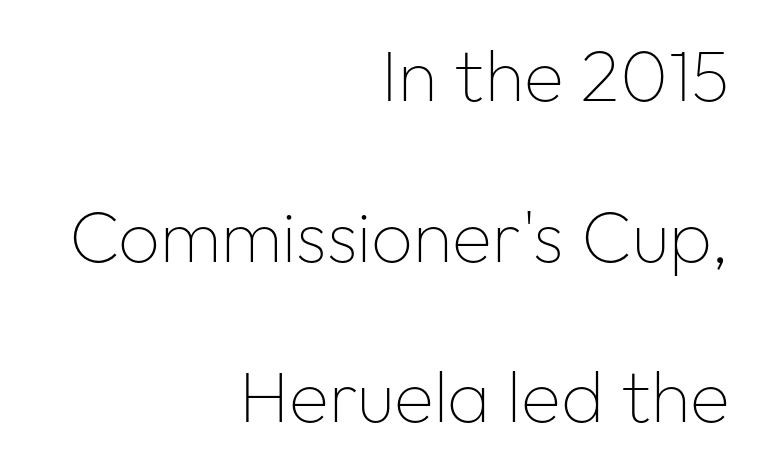
The image shows 73 px thin sans-serif type, upright; set right-aligned, loose line spacing (2.2x), normal letter spacing, not underlined; low stroke contrast and a medium x-height.
